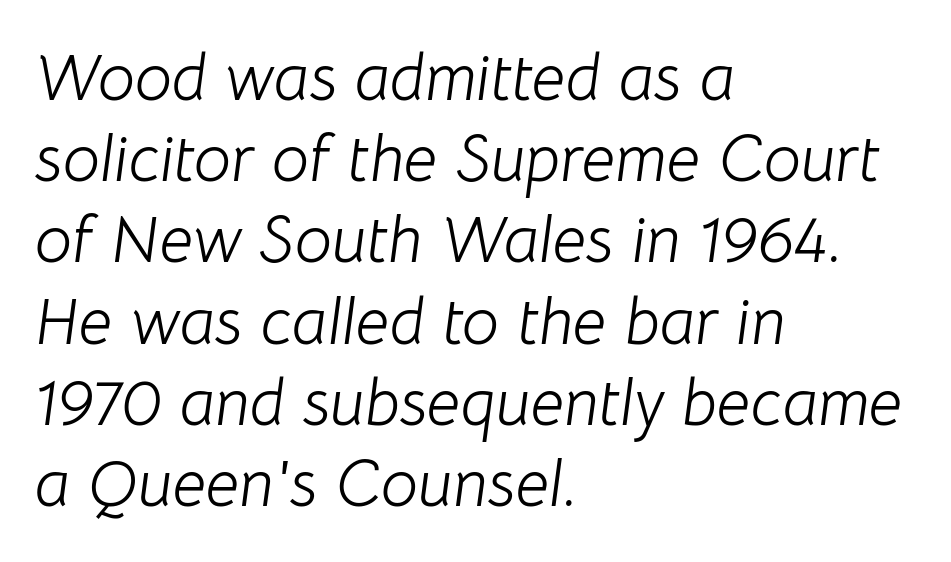
Q: Is the text bold? A: No.
Q: Is the text italic (slanted)? A: Yes, it leans right by about 8 degrees.
Q: Is the text underlined? A: No.
Q: How is the paragraph aligned? A: Left-aligned.
Q: Is the spacing between letters normal or unusually wide? A: Normal.
Q: Width (condensed, normal, or wide)? A: Normal.
Q: Stroke contrast? A: Low.
Q: x-height? A: Medium.
Q: Monospaced? A: No.
